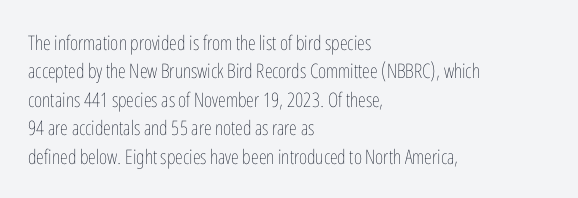
The image shows 20 px text type, upright; set left-aligned, normal line spacing (1.42x), normal letter spacing, not underlined.
